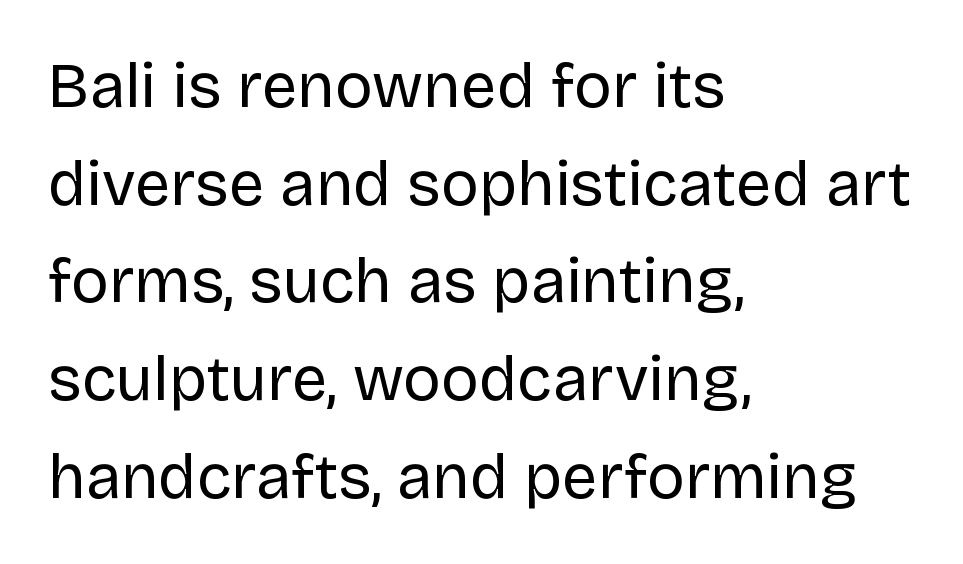
In terms of letterspacing, this is plain default setting. It's the straight-up-and-down kind of type. Descenders are the only things crossing below the line. Do the characters align in a grid? No, the font is proportional.
